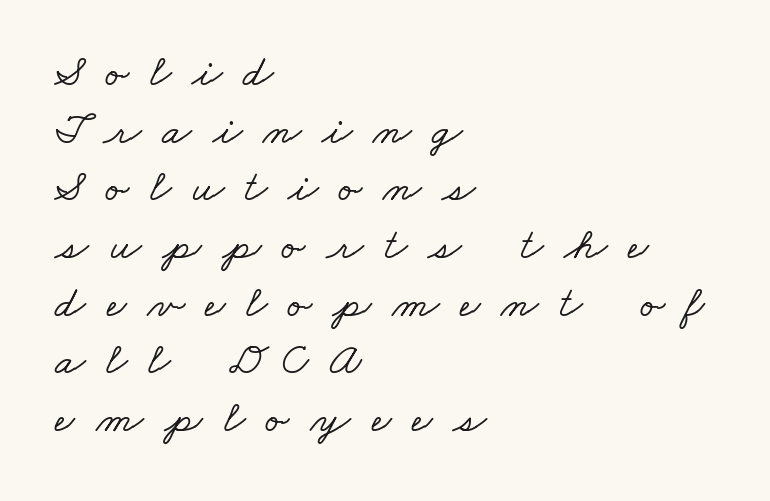
Typeset ragged right — the left edge is the straight one. Whoever set this chose a conventional vertical rhythm. The tracking jumps out immediately: characters are airy and widely separated. Note the varied advance widths — an 'i' is clearly narrower than an 'm'.
